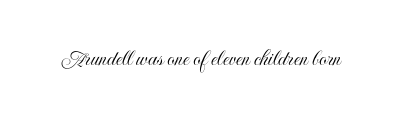
The image shows 24 px text type; set normal letter spacing, not underlined.
